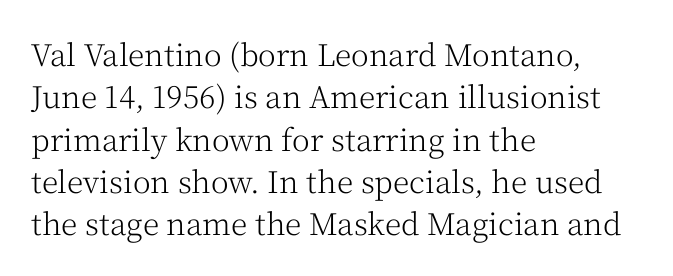
{"serif": "yes", "italic": "no", "bold": "no", "weight": "light", "width": "normal", "stroke_contrast": "medium", "x_height": "medium", "monospaced": "no", "underline": "no", "align": "left", "line_spacing": "normal", "line_spacing_ratio": 1.41, "letter_spacing": "normal", "letter_spacing_em": 0.0, "glyph_px": 30}
